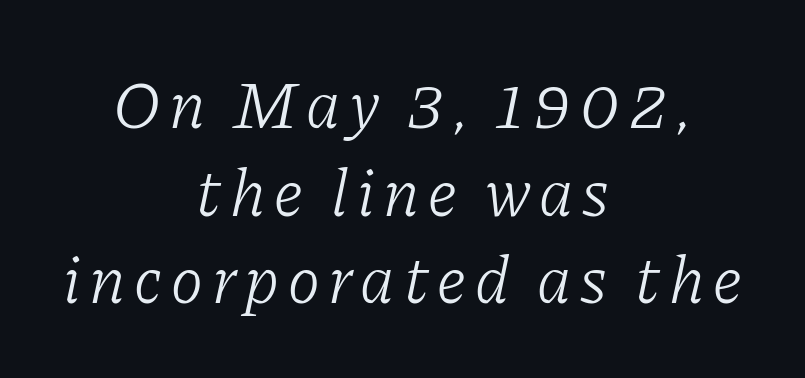
The weight tops out at a normal text grade. A centered setting, common on invitations and titles, is used for this passage. The rendering uses natural spacing where letterforms have individual widths. Style check: oblique. Serifs: yes, visible at the terminals of the letterforms.
